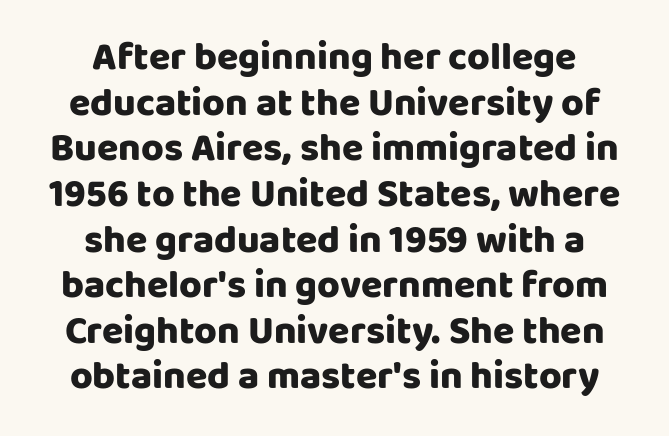
Q: Is the text bold? A: Yes.
Q: Is the text italic (slanted)? A: No, it is upright.
Q: Is the typeface a serif or a sans-serif typeface? A: Sans-serif.
Q: Is the text underlined? A: No.
Q: How is the paragraph aligned? A: Centered.
Q: Is the spacing between letters normal or unusually wide? A: Normal.
Q: Width (condensed, normal, or wide)? A: Normal.
Q: Stroke contrast? A: Low.
Q: x-height? A: Large.
Q: Monospaced? A: No.
